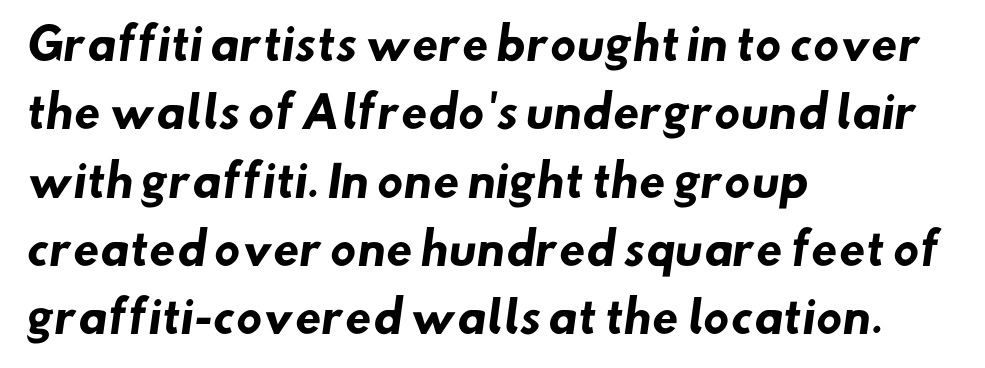
The lines sit at an ordinary, default distance from one another. The rendering uses natural spacing where letterforms have individual widths. Casual observation: everything's shoved over to the left. The letters sit at their default tracking, neither squeezed nor spread.
